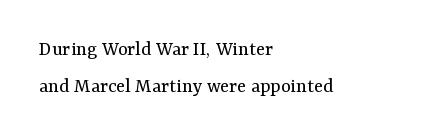
Q: Is the text bold? A: No.
Q: Is the text italic (slanted)? A: No, it is upright.
Q: Is the text underlined? A: No.
Q: How is the paragraph aligned? A: Left-aligned.
Q: Is the spacing between letters normal or unusually wide? A: Normal.
